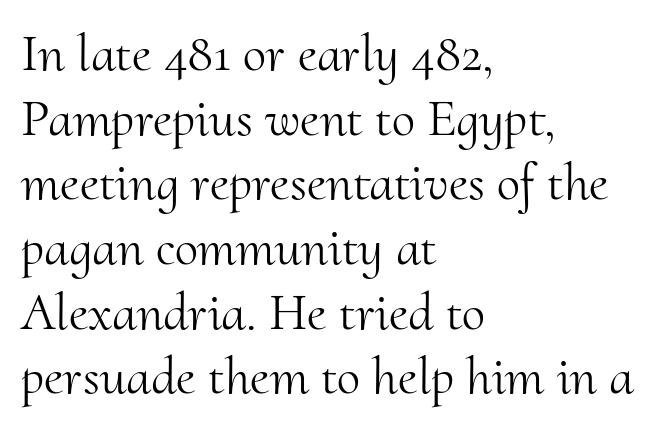
{"serif": "yes", "italic": "no", "bold": "no", "weight": "light", "width": "normal", "stroke_contrast": "medium", "x_height": "small", "monospaced": "no", "underline": "no", "align": "left", "line_spacing_ratio": 1.22, "letter_spacing": "normal", "letter_spacing_em": 0.0, "glyph_px": 53}
